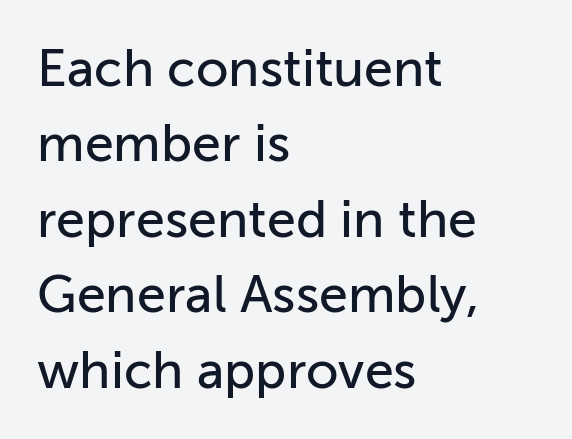
Q: Is the text italic (slanted)? A: No, it is upright.
Q: Is the typeface a serif or a sans-serif typeface? A: Sans-serif.
Q: Is the text underlined? A: No.
Q: How is the paragraph aligned? A: Left-aligned.
Q: Is the spacing between letters normal or unusually wide? A: Normal.
Q: Is the spacing between lines tight, normal or loose? A: Normal.
Q: Width (condensed, normal, or wide)? A: Normal.
Q: Stroke contrast? A: Low.
Q: x-height? A: Medium.
Q: Monospaced? A: No.
